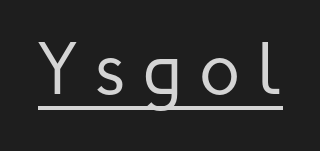
The image shows 74 px regular-weight sans-serif type, upright; set unusually wide letter spacing (+0.23 em), underlined; low stroke contrast and a medium x-height.
